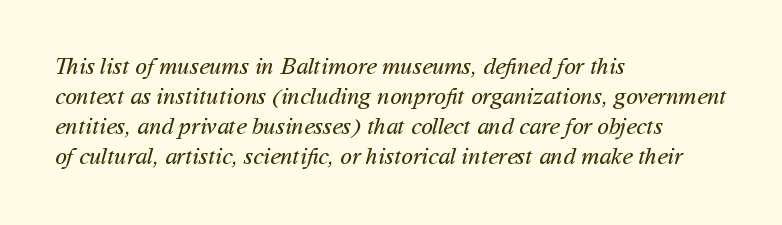
{"bold": "no", "underline": "no", "align": "left", "line_spacing": "normal", "line_spacing_ratio": 1.25, "letter_spacing": "normal", "letter_spacing_em": 0.0, "glyph_px": 24}
